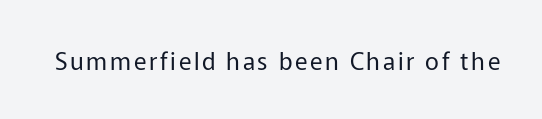
Only glyphs here, with clear space below each row. Posture: upright roman. The font is comparable to plain body text, perhaps lighter.
